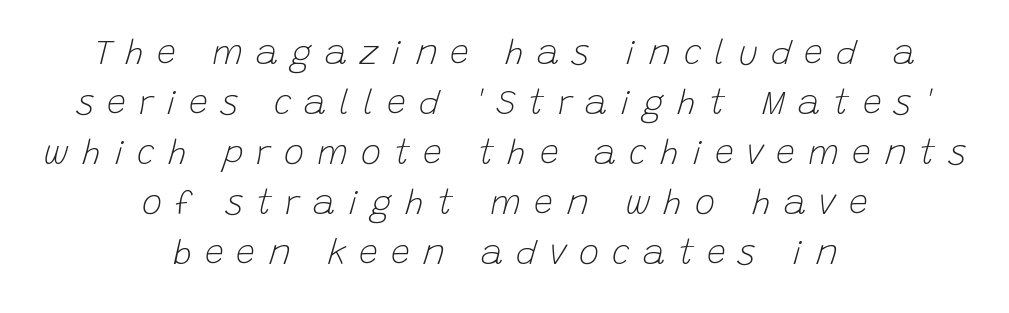
Q: Is the text bold? A: No.
Q: Is the text italic (slanted)? A: Yes, it leans right by about 15 degrees.
Q: Is the text underlined? A: No.
Q: How is the paragraph aligned? A: Centered.
Q: Is the spacing between letters normal or unusually wide? A: Unusually wide.
Q: Is the spacing between lines tight, normal or loose? A: Normal.
Q: Width (condensed, normal, or wide)? A: Normal.
Q: Stroke contrast? A: Low.
Q: x-height? A: Large.
Q: Monospaced? A: No.
